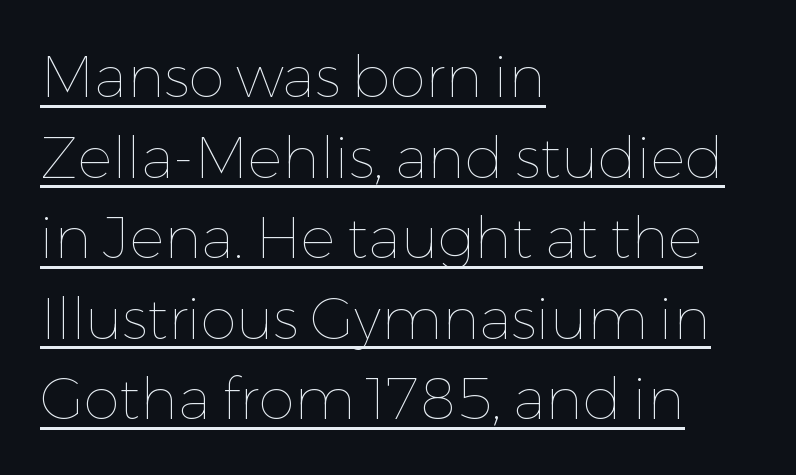
Leading: standard. The face looks like a standard text weight, possibly lighter. You could not count columns in this text — the font is proportionally spaced. A roman cut, with each character standing at attention. Underline: present.
